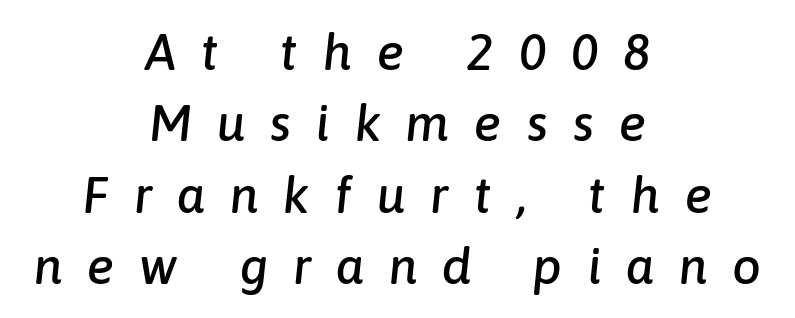
Proportional: the letters do not fall into vertical columns. Slant detected: the letters are inclined. The passage shown has open, widely tracked lettering throughout. The paragraph has two soft edges and a firm central axis. Students, observe: this is what conventionally led text looks like.
